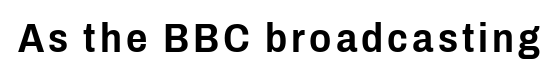
Classification — sans serif. The letters stand upright; this is a roman face. Do the characters align in a grid? No, the font is proportional. Underline: absent.
